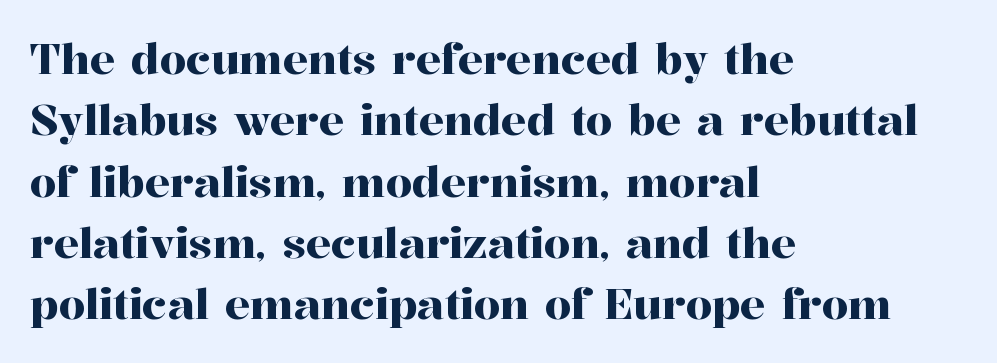
Q: Is the text italic (slanted)? A: No, it is upright.
Q: Is the typeface a serif or a sans-serif typeface? A: Serif.
Q: Is the text underlined? A: No.
Q: How is the paragraph aligned? A: Left-aligned.
Q: Is the spacing between letters normal or unusually wide? A: Normal.
Q: Is the spacing between lines tight, normal or loose? A: Normal.
Q: Width (condensed, normal, or wide)? A: Normal.
Q: Stroke contrast? A: High.
Q: x-height? A: Medium.
Q: Monospaced? A: No.
